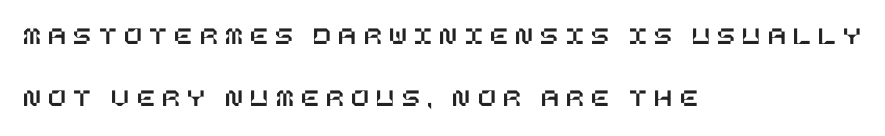
{"italic": "no", "underline": "no", "align": "left", "line_spacing": "loose", "line_spacing_ratio": 2.4, "letter_spacing": "wide", "letter_spacing_em": 0.29, "glyph_px": 26}
